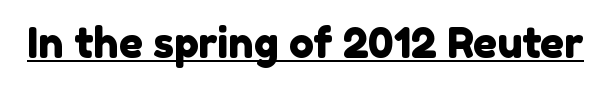
Q: Is the typeface a serif or a sans-serif typeface? A: Sans-serif.
Q: Is the text underlined? A: Yes.
Q: Is the spacing between letters normal or unusually wide? A: Normal.
Q: Width (condensed, normal, or wide)? A: Normal.
Q: x-height? A: Medium.
Q: Monospaced? A: No.
